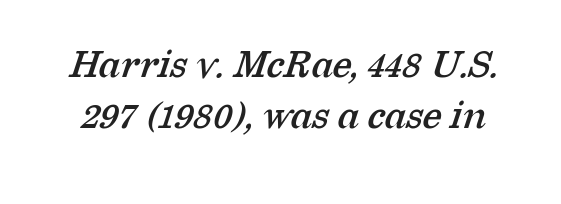
Look at the bottom of the vertical strokes: they flare into serifs here. Clear beneath every line of the passage. Compared with typical body copy, the letter spacing here is the same. Think of a printed novel: that variable character pitch is what you see here.
